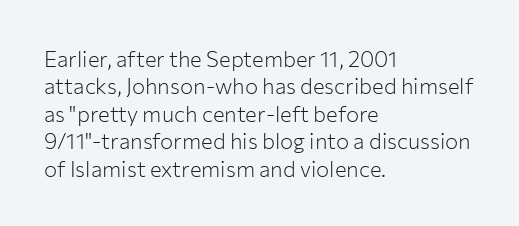
The image shows 22 px text type, upright; set left-aligned, normal line spacing (1.25x), normal letter spacing, not underlined.
